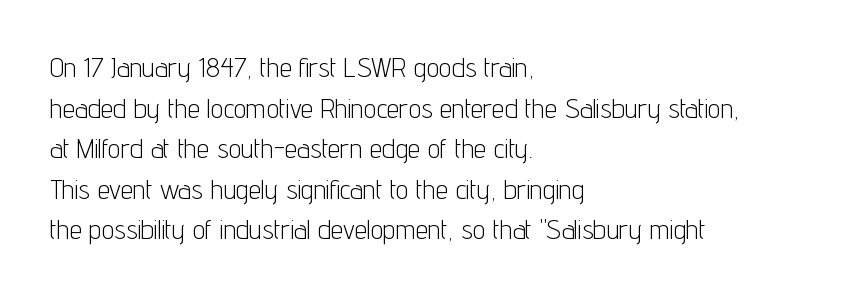
Q: Is the text bold? A: No.
Q: Is the text italic (slanted)? A: No, it is upright.
Q: Is the typeface a serif or a sans-serif typeface? A: Sans-serif.
Q: Is the text underlined? A: No.
Q: How is the paragraph aligned? A: Left-aligned.
Q: Is the spacing between letters normal or unusually wide? A: Normal.
Q: Is the spacing between lines tight, normal or loose? A: Normal.
Q: Width (condensed, normal, or wide)? A: Condensed.
Q: Stroke contrast? A: Low.
Q: x-height? A: Medium.
Q: Monospaced? A: No.
